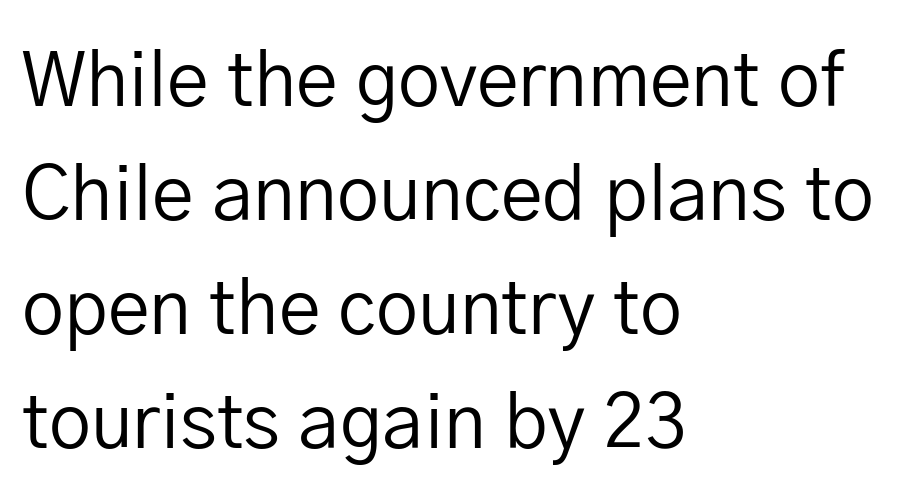
The image shows 75 px regular-weight sans-serif type, upright; set left-aligned, normal line spacing (1.52x), normal letter spacing, not underlined; low stroke contrast and a medium x-height.
